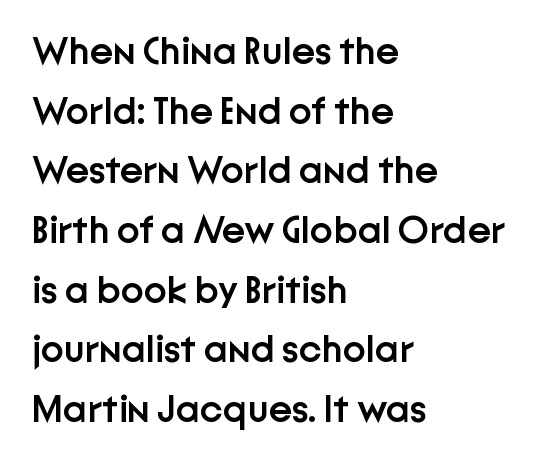
The image shows 39 px semibold sans-serif type, upright; set left-aligned, normal line spacing (1.53x), normal letter spacing, not underlined; low stroke contrast and a medium x-height.
